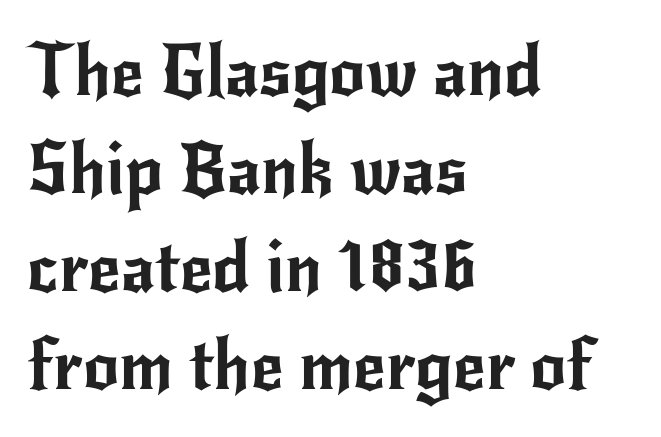
The image shows 71 px sans-serif type, upright; set left-aligned, normal line spacing (1.38x), normal letter spacing, not underlined; low stroke contrast and a small x-height.
